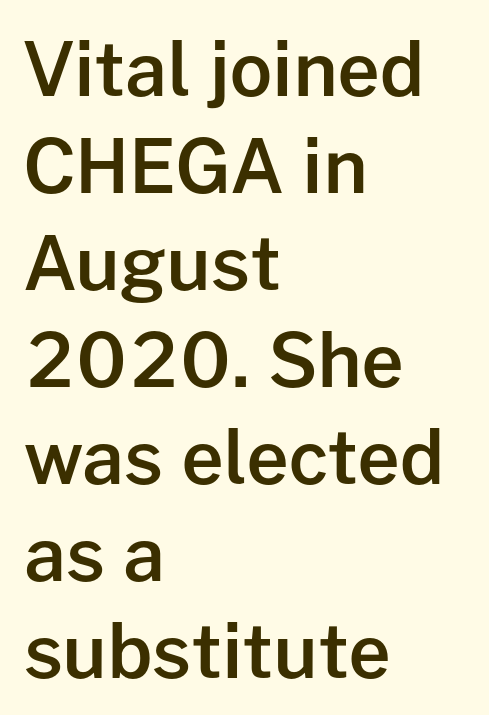
The letters are semibold — heavier than regular but short of a full bold. The characters display no serif detailing; their extremities are plain. Just letters on the line, the space beneath them empty. Notice how the passage keeps a crisp vertical edge on the left only. The designer left line spacing at the default.
